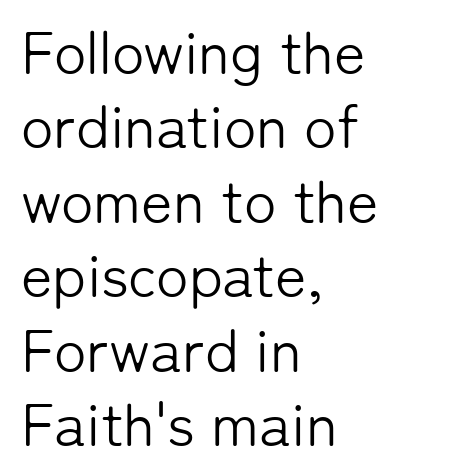
Q: Is the text bold? A: No.
Q: Is the text italic (slanted)? A: No, it is upright.
Q: Is the typeface a serif or a sans-serif typeface? A: Sans-serif.
Q: Is the text underlined? A: No.
Q: How is the paragraph aligned? A: Left-aligned.
Q: Is the spacing between letters normal or unusually wide? A: Normal.
Q: Width (condensed, normal, or wide)? A: Normal.
Q: Stroke contrast? A: Low.
Q: x-height? A: Medium.
Q: Monospaced? A: No.
